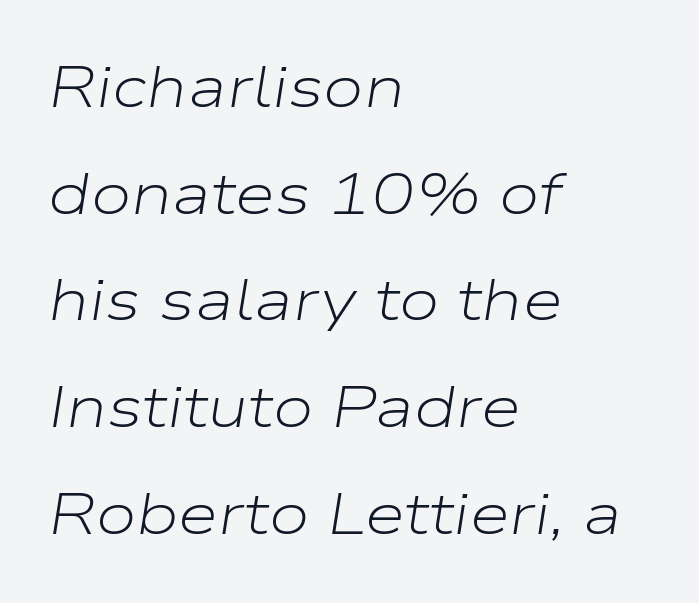
The image shows 58 px light, wide type, italic (leaning right); set left-aligned, line spacing 1.84x, normal letter spacing, not underlined; low stroke contrast and a medium x-height.
